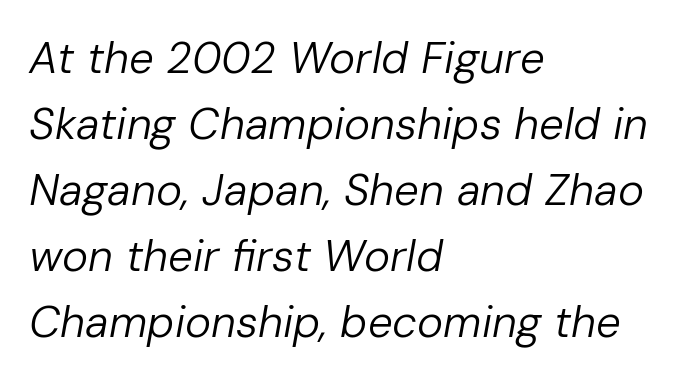
Decoration check: the copy has no underline. Vertical spacing — default. Look at the tracking — it's just the regular setting, nothing added. Note the varied advance widths — an 'i' is clearly narrower than an 'm'. Left-aligned paragraph, ragged on the right.
